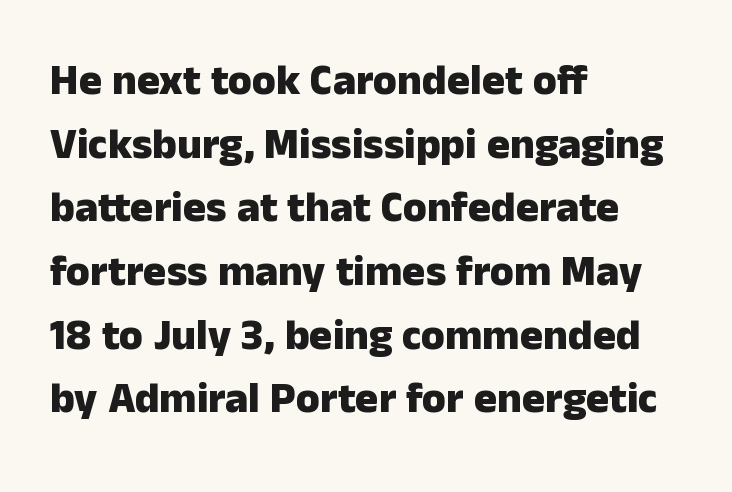
{"serif": "no", "italic": "no", "bold": "yes", "weight": "heavy", "width": "normal", "stroke_contrast": "low", "x_height": "medium", "monospaced": "no", "underline": "no", "align": "left", "line_spacing": "normal", "line_spacing_ratio": 1.48, "letter_spacing": "normal", "letter_spacing_em": 0.0, "glyph_px": 43}
